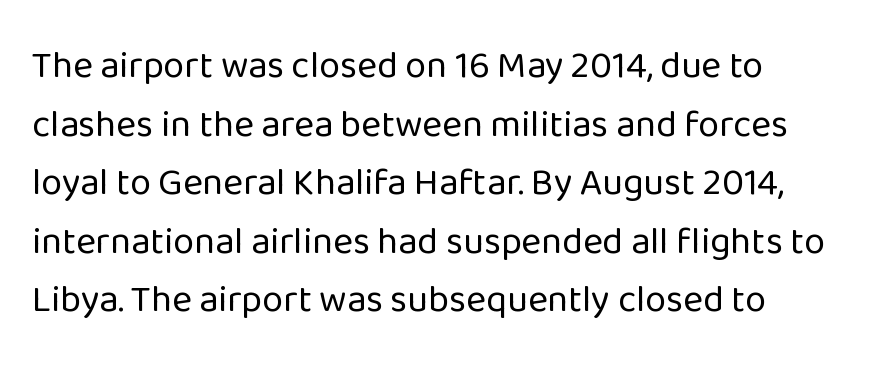
Q: Is the text bold? A: No.
Q: Is the text italic (slanted)? A: No, it is upright.
Q: Is the typeface a serif or a sans-serif typeface? A: Sans-serif.
Q: Is the text underlined? A: No.
Q: How is the paragraph aligned? A: Left-aligned.
Q: Is the spacing between letters normal or unusually wide? A: Normal.
Q: Is the spacing between lines tight, normal or loose? A: Normal.
Q: Width (condensed, normal, or wide)? A: Normal.
Q: Stroke contrast? A: Low.
Q: x-height? A: Medium.
Q: Monospaced? A: No.
